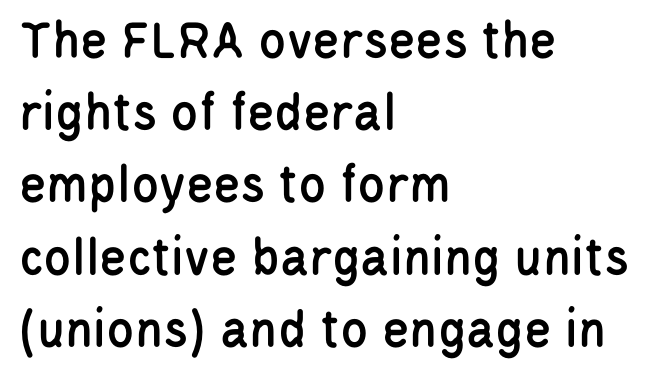
Q: Is the text italic (slanted)? A: No, it is upright.
Q: Is the typeface a serif or a sans-serif typeface? A: Sans-serif.
Q: Is the text underlined? A: No.
Q: How is the paragraph aligned? A: Left-aligned.
Q: Is the spacing between letters normal or unusually wide? A: Normal.
Q: Is the spacing between lines tight, normal or loose? A: Normal.
Q: Width (condensed, normal, or wide)? A: Condensed.
Q: Stroke contrast? A: Low.
Q: x-height? A: Large.
Q: Monospaced? A: No.
